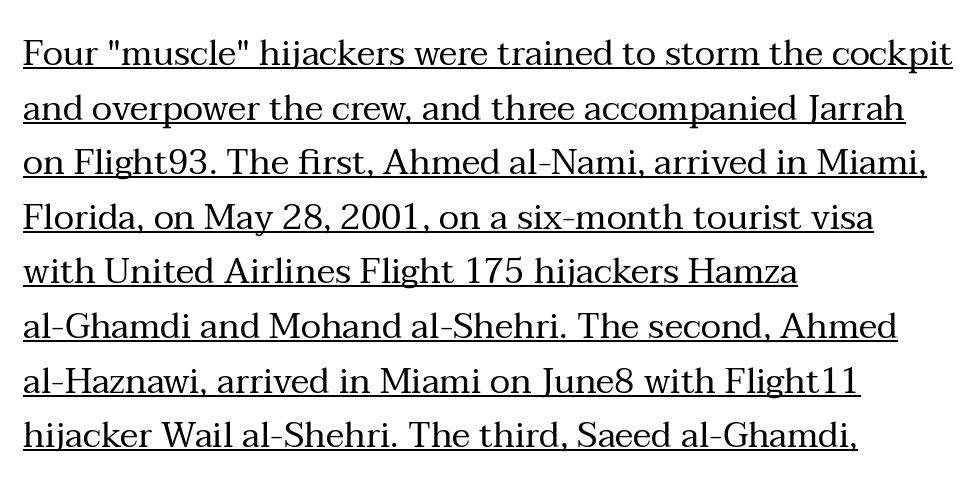
{"serif": "yes", "italic": "no", "bold": "no", "weight": "regular", "width": "normal", "stroke_contrast": "medium", "x_height": "medium", "monospaced": "no", "underline": "yes", "align": "left", "line_spacing": "normal", "line_spacing_ratio": 1.56, "letter_spacing": "normal", "letter_spacing_em": 0.0, "glyph_px": 35}
